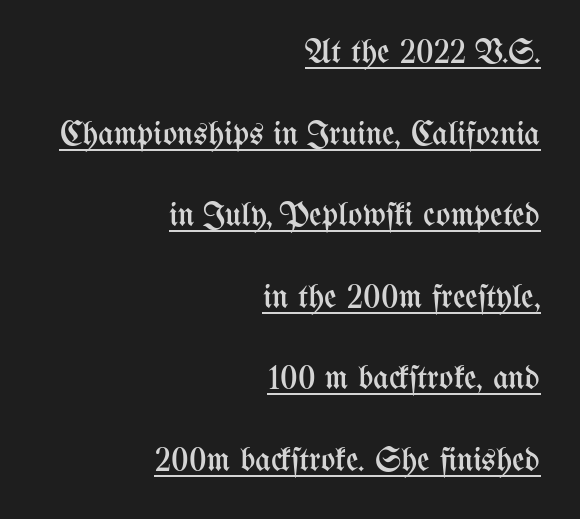
The image shows 34 px regular-weight, condensed type, upright; set right-aligned, loose line spacing (2.4x), normal letter spacing, underlined; medium stroke contrast and a medium x-height.
